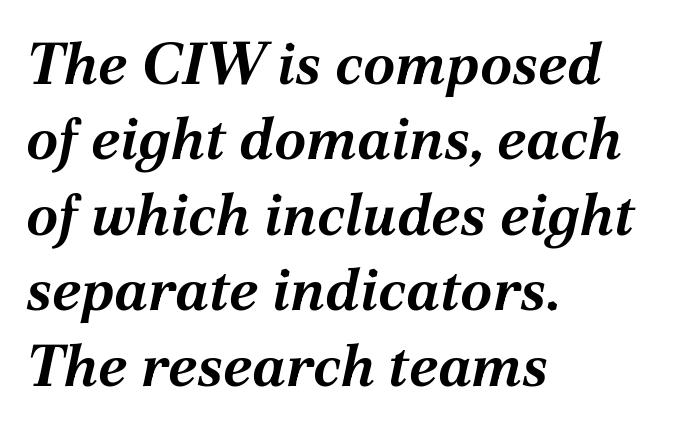
Q: Is the text bold? A: Yes.
Q: Is the text italic (slanted)? A: Yes, it leans right by about 12 degrees.
Q: Is the text underlined? A: No.
Q: How is the paragraph aligned? A: Left-aligned.
Q: Is the spacing between letters normal or unusually wide? A: Normal.
Q: Is the spacing between lines tight, normal or loose? A: Normal.
Q: Width (condensed, normal, or wide)? A: Normal.
Q: Stroke contrast? A: Medium.
Q: x-height? A: Medium.
Q: Monospaced? A: No.
